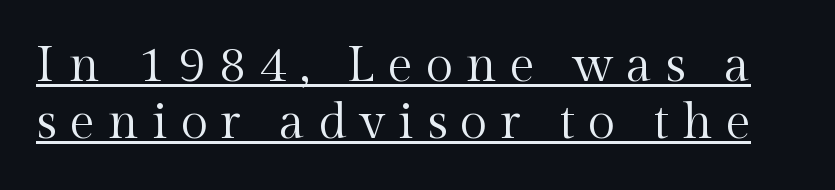
{"serif": "yes", "italic": "no", "bold": "no", "weight": "regular", "width": "normal", "x_height": "medium", "monospaced": "no", "underline": "yes", "line_spacing": "tight", "line_spacing_ratio": 1.15, "letter_spacing": "wide", "letter_spacing_em": 0.26, "glyph_px": 50}
